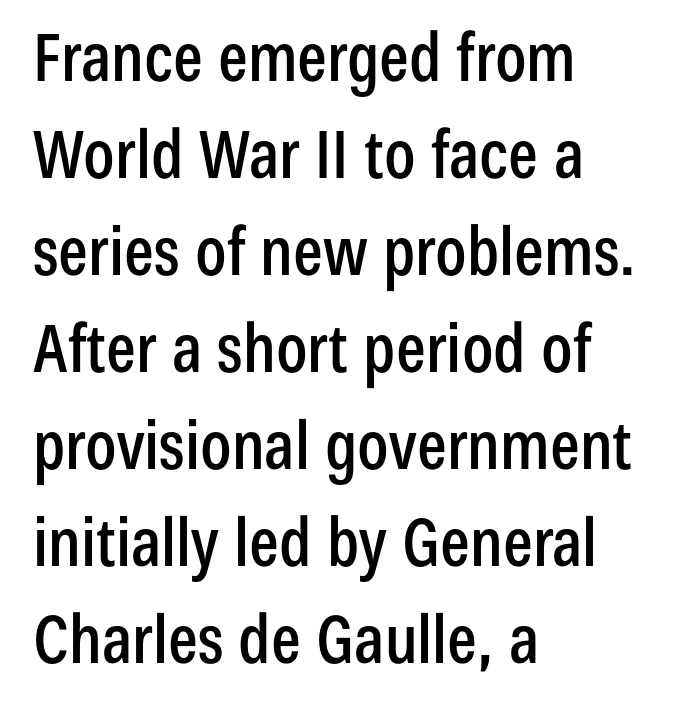
{"serif": "no", "italic": "no", "width": "condensed", "stroke_contrast": "low", "x_height": "medium", "monospaced": "no", "underline": "no", "align": "left", "line_spacing": "normal", "line_spacing_ratio": 1.47, "letter_spacing": "normal", "letter_spacing_em": 0.0, "glyph_px": 66}
